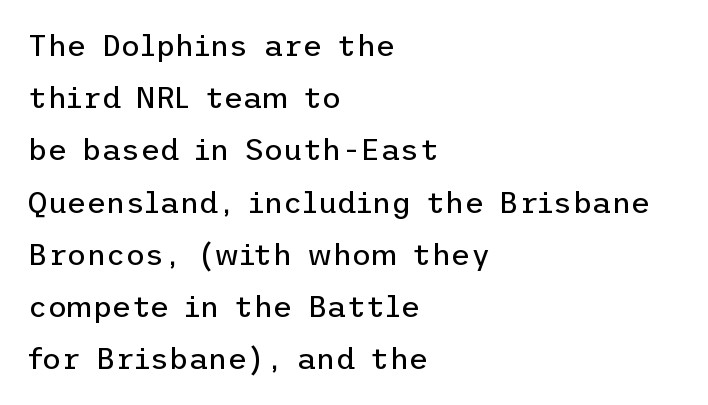
The image shows 30 px regular-weight sans-serif type, upright; set left-aligned, line spacing 1.74x, normal letter spacing, not underlined; low stroke contrast and a medium x-height.
